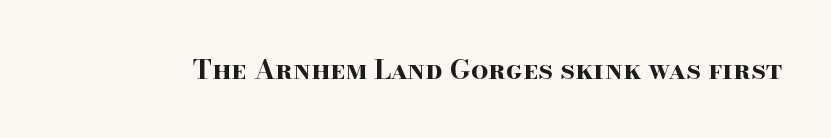
{"italic": "no", "bold": "yes", "underline": "no", "letter_spacing": "normal", "letter_spacing_em": 0.0, "glyph_px": 27}
